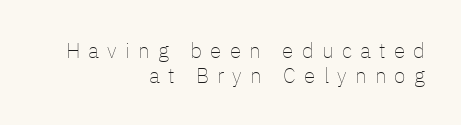
Loose tracking; the words dissolve into strings of separated letters. This sample uses an upright cut, with every glyph sitting square on the baseline. Only glyphs here, with clear space below each row. Reading down the block, your eye finds every line finishing at a fixed right position.
